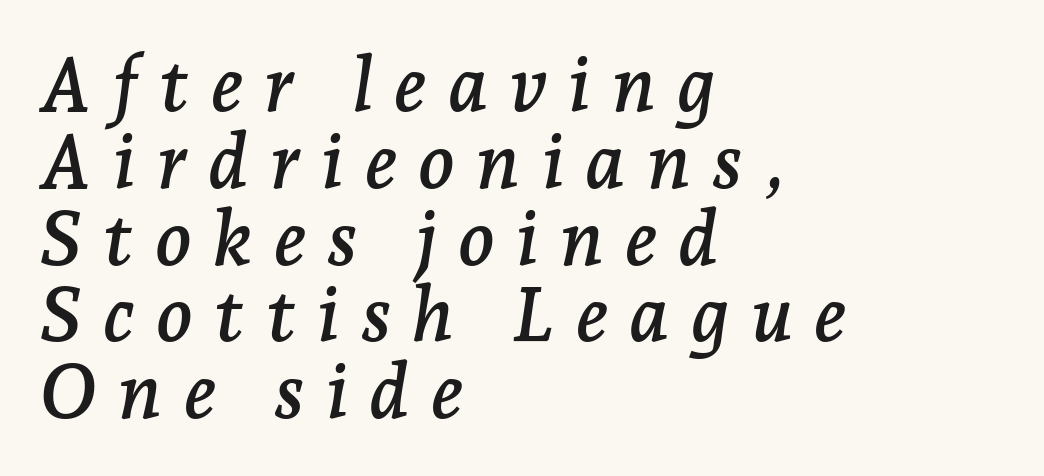
The foot of each line stays bare and open. Compared with typical body copy, the letter spacing here is much looser. Honestly, the rows look squashed on top of each other. Each letter keeps its own natural width here, so spacing adapts to shape. A typesetter would label this face a serif. In terms of posture, this sample is oblique.
